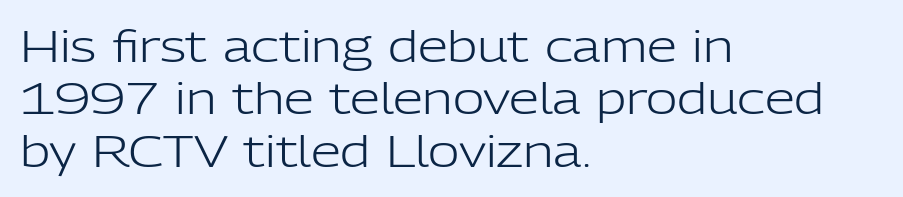
Q: Is the text bold? A: No.
Q: Is the text italic (slanted)? A: No, it is upright.
Q: Is the typeface a serif or a sans-serif typeface? A: Sans-serif.
Q: Is the text underlined? A: No.
Q: How is the paragraph aligned? A: Left-aligned.
Q: Is the spacing between letters normal or unusually wide? A: Normal.
Q: Width (condensed, normal, or wide)? A: Normal.
Q: Stroke contrast? A: Low.
Q: x-height? A: Medium.
Q: Monospaced? A: No.
